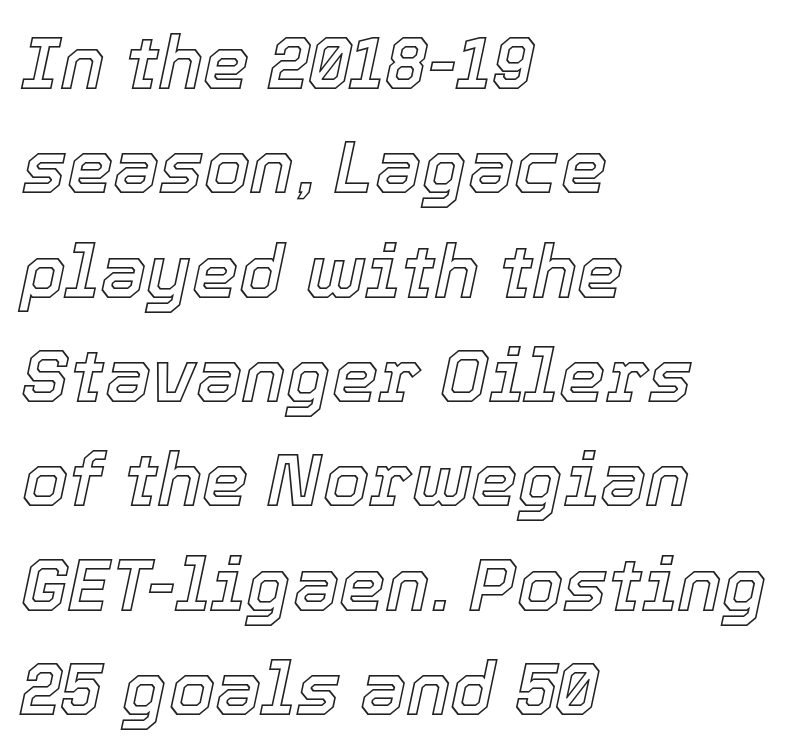
Q: Is the text italic (slanted)? A: Yes, it leans right by about 12 degrees.
Q: Is the text underlined? A: No.
Q: How is the paragraph aligned? A: Left-aligned.
Q: Is the spacing between letters normal or unusually wide? A: Normal.
Q: Is the spacing between lines tight, normal or loose? A: Normal.
Q: Width (condensed, normal, or wide)? A: Normal.
Q: x-height? A: Medium.
Q: Monospaced? A: No.
